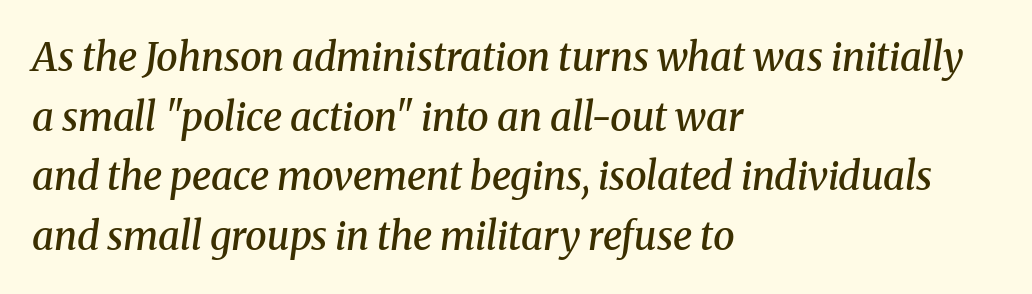
Q: Is the text bold? A: Semi-bold.
Q: Is the text italic (slanted)? A: Yes, it leans right by about 8 degrees.
Q: Is the typeface a serif or a sans-serif typeface? A: Serif.
Q: Is the text underlined? A: No.
Q: How is the paragraph aligned? A: Left-aligned.
Q: Is the spacing between letters normal or unusually wide? A: Normal.
Q: Is the spacing between lines tight, normal or loose? A: Normal.
Q: Width (condensed, normal, or wide)? A: Normal.
Q: Stroke contrast? A: Medium.
Q: x-height? A: Medium.
Q: Monospaced? A: No.
